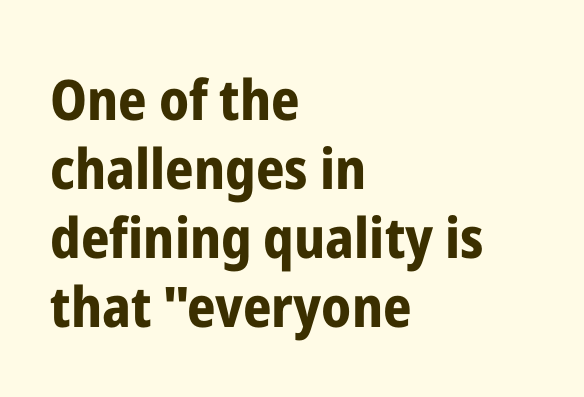
The letters advance in unequal steps, a hallmark of proportional type. The rendering shows plain stroke endings on the letterforms — a sans-serif design. The paragraph has a hard left edge and a soft right edge. Every stem runs plumb, perpendicular to the baseline. Just letters on the line, the space beneath them empty. Nothing unusual about the tracking: characters are spaced as the font intends.
